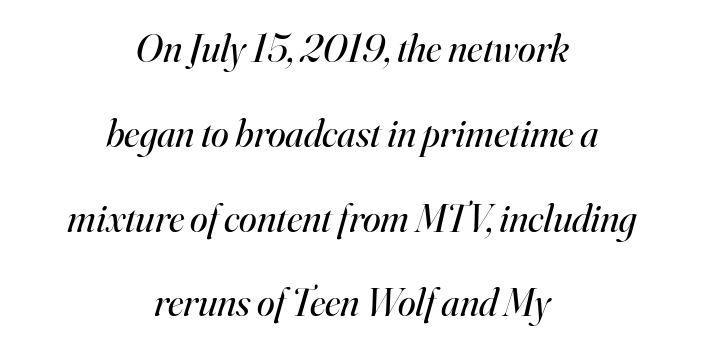
Q: Is the text bold? A: No.
Q: Is the text italic (slanted)? A: Yes, it leans right by about 16 degrees.
Q: Is the typeface a serif or a sans-serif typeface? A: Serif.
Q: Is the text underlined? A: No.
Q: How is the paragraph aligned? A: Centered.
Q: Is the spacing between letters normal or unusually wide? A: Normal.
Q: Is the spacing between lines tight, normal or loose? A: Loose.
Q: Width (condensed, normal, or wide)? A: Normal.
Q: Stroke contrast? A: High.
Q: x-height? A: Small.
Q: Monospaced? A: No.
